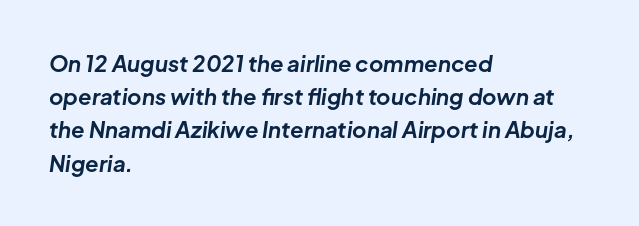
The image shows 22 px bold type, italic (leaning right); set left-aligned, normal line spacing (1.51x), normal letter spacing, not underlined.
